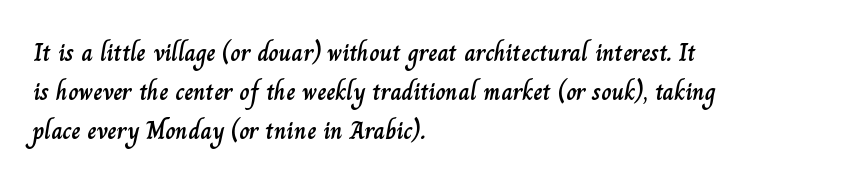
The image shows 25 px text type; set left-aligned, normal line spacing (1.57x), normal letter spacing, not underlined.
